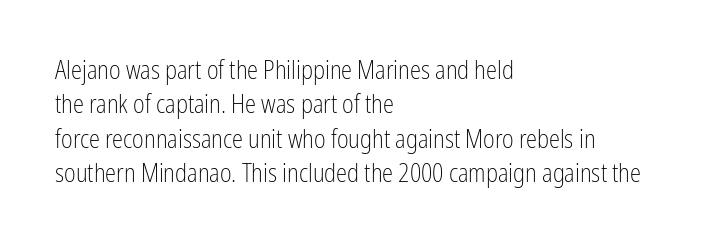
Spacing between characters is what you'd get straight out of the box. The passage shown is not underscored anywhere. The lines in this sample share a left origin and differ only in where they stop. The lines sit at an ordinary, default distance from one another. Is the type heavy? It reads as light-to-regular instead.
